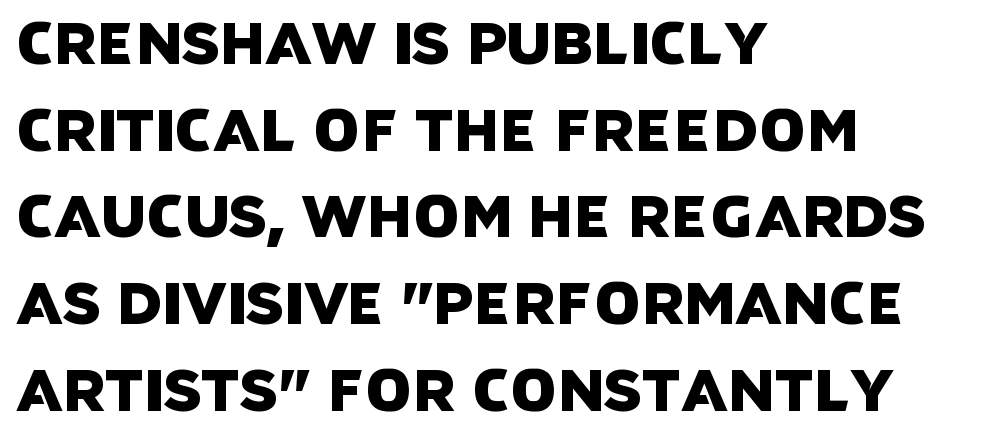
{"serif": "no", "width": "normal", "stroke_contrast": "low", "x_height": "large", "monospaced": "no", "underline": "no", "align": "left", "line_spacing": "normal", "line_spacing_ratio": 1.47, "letter_spacing": "normal", "letter_spacing_em": 0.0, "glyph_px": 59}
